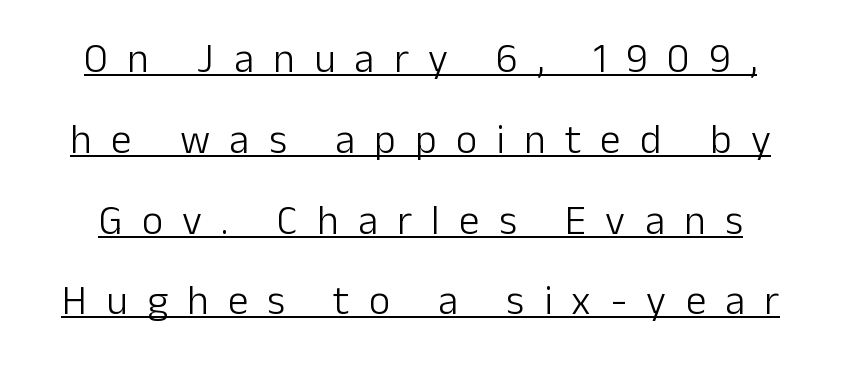
{"serif": "no", "italic": "no", "bold": "no", "weight": "light", "width": "normal", "stroke_contrast": "low", "x_height": "medium", "monospaced": "no", "underline": "yes", "line_spacing": "loose", "line_spacing_ratio": 1.97, "letter_spacing": "wide", "letter_spacing_em": 0.47, "glyph_px": 41}
